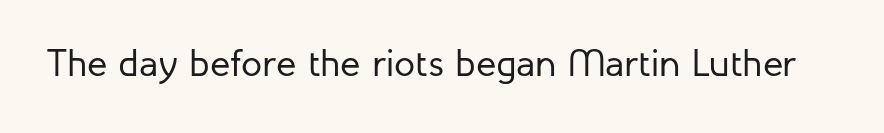
Font category for this specimen: sans-serif. On a weight scale, this lands at 450 or below. The line texture is even and compact thanks to regular tracking. Characters remain perfectly vertical along every line. Unmarked baselines from the first word to the last.
